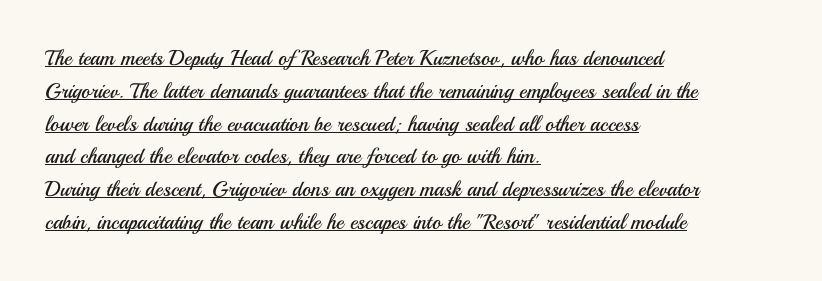
Underlining? Definitely there. Leftover space on each line is placed entirely after the last word. The passage shown stacks its lines at a standard gap. Think standard paragraph weight, or any step lighter than that.
